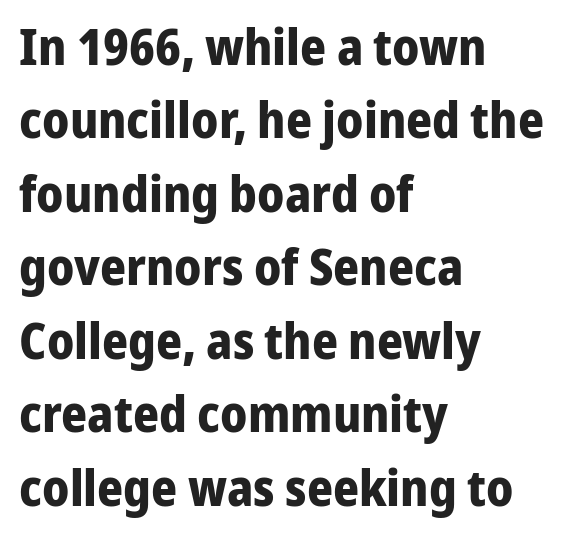
Emphasis by weight is at full strength: bold. In terms of posture, this sample is upright. Descenders are the only things crossing below the line. The glyphs in this specimen are sans serif. The setting favours the left margin, as ordinary paragraphs usually do.
